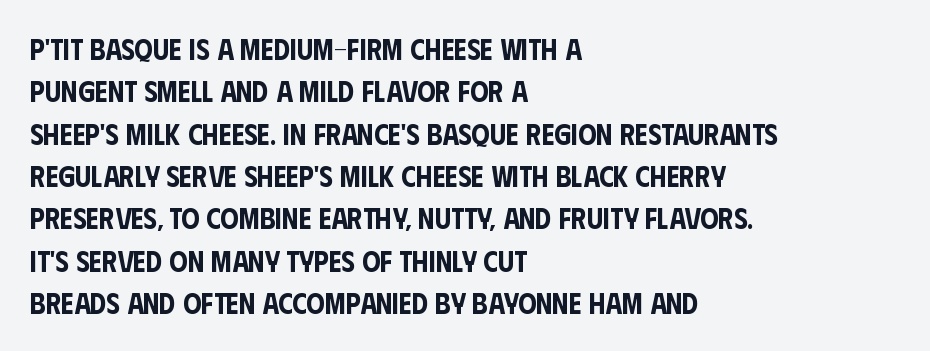
The gap between lines stays unmarked. Quick note: interline space is typical. The face used here is proportionally spaced, like ordinary book or web type. Every stem runs plumb, perpendicular to the baseline. Spacing between characters is what you'd get straight out of the box. Nope, no serifs anywhere on these letters.
